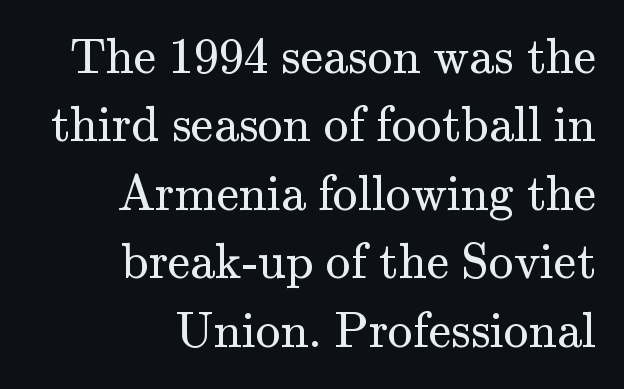
Q: Is the text bold? A: No.
Q: Is the text italic (slanted)? A: No, it is upright.
Q: Is the typeface a serif or a sans-serif typeface? A: Serif.
Q: Is the text underlined? A: No.
Q: How is the paragraph aligned? A: Right-aligned.
Q: Is the spacing between letters normal or unusually wide? A: Normal.
Q: Is the spacing between lines tight, normal or loose? A: Normal.
Q: Width (condensed, normal, or wide)? A: Normal.
Q: Stroke contrast? A: Medium.
Q: x-height? A: Small.
Q: Monospaced? A: No.
